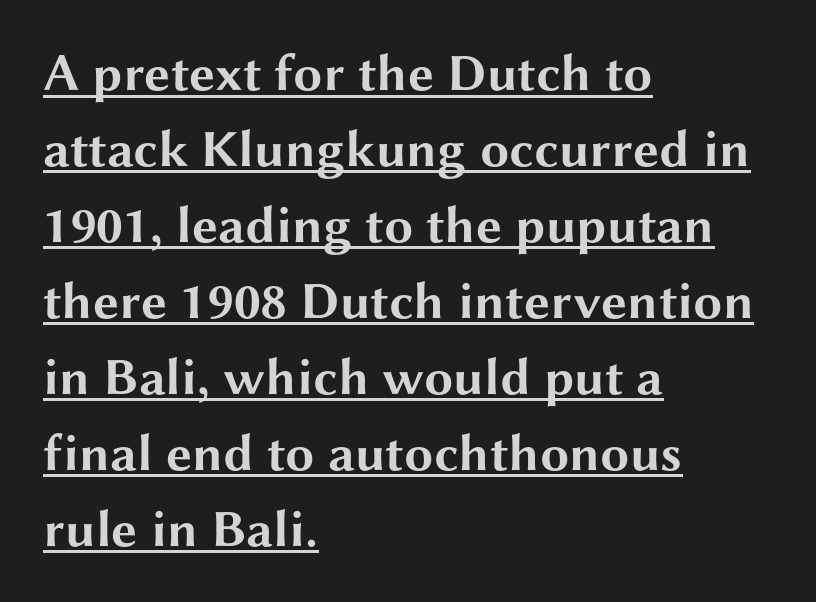
Q: Is the text bold? A: Yes.
Q: Is the text italic (slanted)? A: No, it is upright.
Q: Is the typeface a serif or a sans-serif typeface? A: Sans-serif.
Q: Is the text underlined? A: Yes.
Q: How is the paragraph aligned? A: Left-aligned.
Q: Is the spacing between letters normal or unusually wide? A: Normal.
Q: Is the spacing between lines tight, normal or loose? A: Normal.
Q: Width (condensed, normal, or wide)? A: Wide.
Q: Stroke contrast? A: Medium.
Q: x-height? A: Medium.
Q: Monospaced? A: No.
